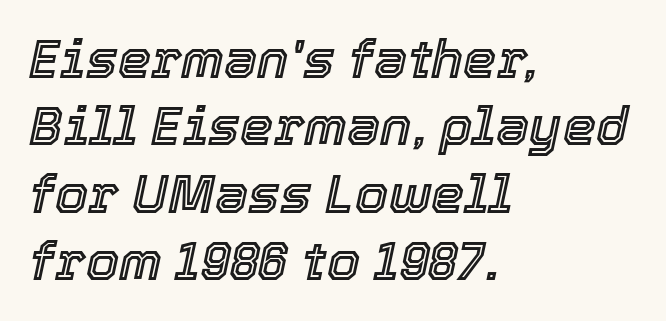
Q: Is the text italic (slanted)? A: Yes, it leans right by about 12 degrees.
Q: Is the text underlined? A: No.
Q: How is the paragraph aligned? A: Left-aligned.
Q: Is the spacing between letters normal or unusually wide? A: Normal.
Q: Is the spacing between lines tight, normal or loose? A: Normal.
Q: Width (condensed, normal, or wide)? A: Normal.
Q: x-height? A: Medium.
Q: Monospaced? A: No.
